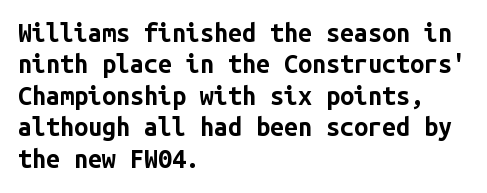
Horizontal alignment here is leftward, the default for most running prose. These lines were composed using upright roman letters. Quick note: underline off. Words appear dense and cohesive because spacing is normal. Honestly, the row spacing looks completely unremarkable. Heft: maximum for text — a bold.
